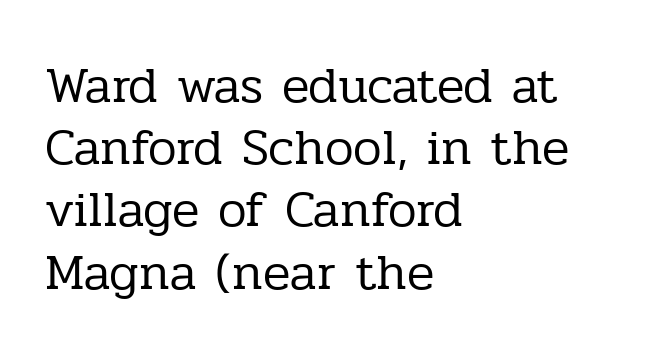
Q: Is the text bold? A: No.
Q: Is the text italic (slanted)? A: No, it is upright.
Q: Is the typeface a serif or a sans-serif typeface? A: Serif.
Q: Is the text underlined? A: No.
Q: How is the paragraph aligned? A: Left-aligned.
Q: Is the spacing between letters normal or unusually wide? A: Normal.
Q: Width (condensed, normal, or wide)? A: Normal.
Q: Stroke contrast? A: Low.
Q: x-height? A: Medium.
Q: Monospaced? A: No.
